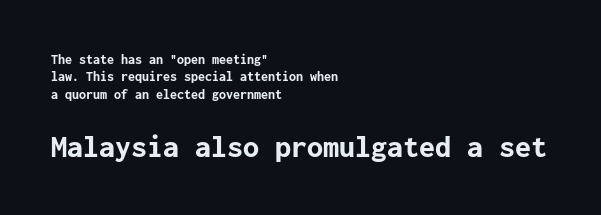
Q: Is the text bold? A: Yes.
Q: Is the text italic (slanted)? A: No, it is upright.
Q: Is the typeface a serif or a sans-serif typeface? A: Sans-serif.
Q: Is the text underlined? A: No.
Q: How is the paragraph aligned? A: Left-aligned.
Q: Is the spacing between letters normal or unusually wide? A: Normal.
Q: Which block of text is set in a larger size, the first (top) or the second (bottom)? A: The second (bottom) one.
Q: Width (condensed, normal, or wide)? A: Normal.
Q: Stroke contrast? A: Low.
Q: x-height? A: Medium.
